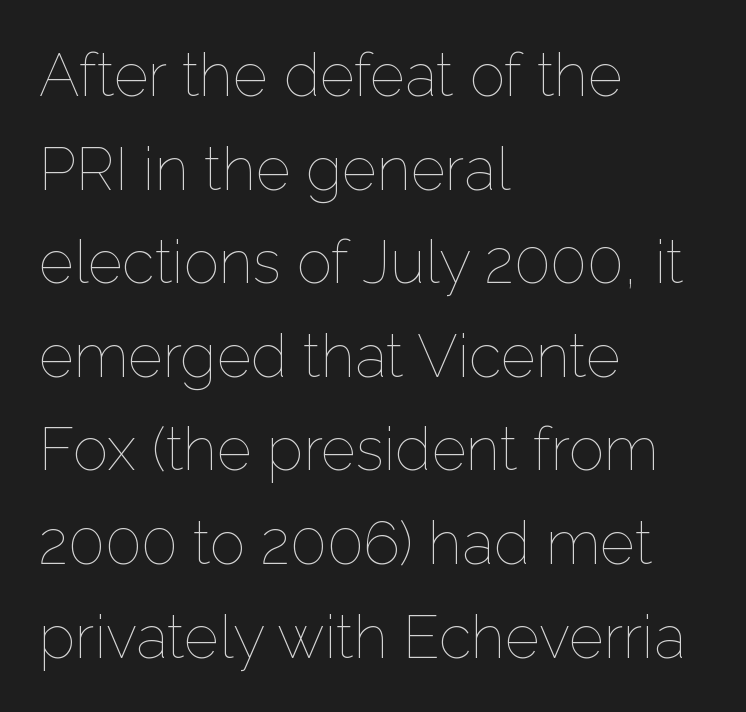
The image shows 60 px thin type, upright; set left-aligned, normal line spacing (1.56x), normal letter spacing, not underlined; low stroke contrast and a medium x-height.
